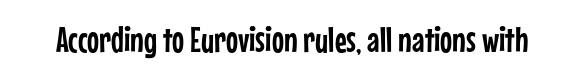
The image shows 36 px condensed sans-serif type, upright; set normal letter spacing, not underlined; low stroke contrast and a medium x-height.
